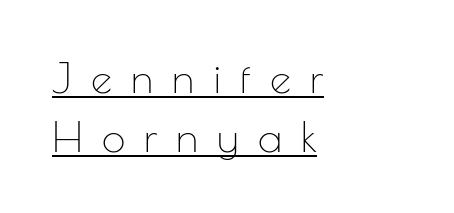
Q: Is the text bold? A: No.
Q: Is the text italic (slanted)? A: No, it is upright.
Q: Is the typeface a serif or a sans-serif typeface? A: Sans-serif.
Q: Is the text underlined? A: Yes.
Q: How is the paragraph aligned? A: Left-aligned.
Q: Is the spacing between letters normal or unusually wide? A: Unusually wide.
Q: Is the spacing between lines tight, normal or loose? A: Normal.
Q: Width (condensed, normal, or wide)? A: Normal.
Q: Stroke contrast? A: Low.
Q: x-height? A: Small.
Q: Monospaced? A: No.
